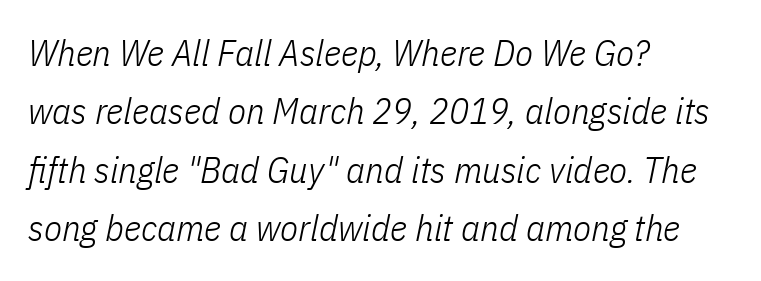
{"italic": "yes", "lean": "right", "slant_degrees": 11, "bold": "no", "weight": "light", "width": "condensed", "stroke_contrast": "low", "x_height": "medium", "monospaced": "no", "underline": "no", "align": "left", "line_spacing": "normal", "line_spacing_ratio": 1.58, "letter_spacing": "normal", "letter_spacing_em": 0.0, "glyph_px": 37}
